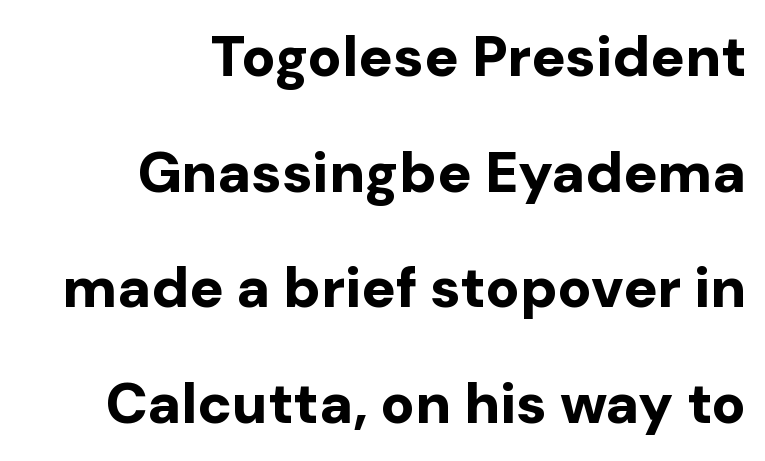
{"serif": "no", "italic": "no", "bold": "yes", "weight": "bold", "width": "normal", "stroke_contrast": "low", "x_height": "medium", "monospaced": "no", "underline": "no", "align": "right", "line_spacing": "loose", "line_spacing_ratio": 2.03, "letter_spacing": "normal", "letter_spacing_em": 0.0, "glyph_px": 57}
